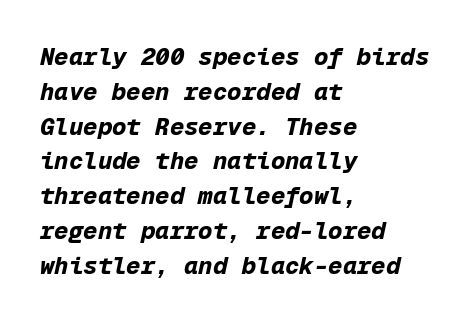
The lines are quadded left. Does the leading feel generous? No, just average. There is no visible air inserted between adjacent glyphs. Quick note: underline off. The lettering tilts uniformly, giving the passage an italic look.
